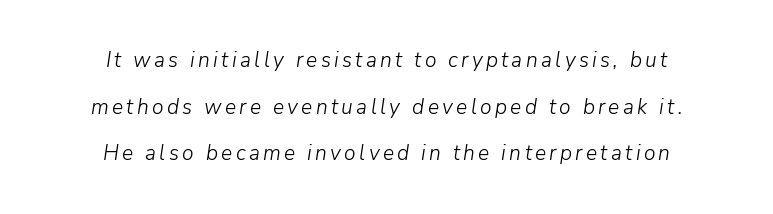
The image shows 21 px text type, italic (leaning right); set centered, loose line spacing (2.22x), not underlined.
